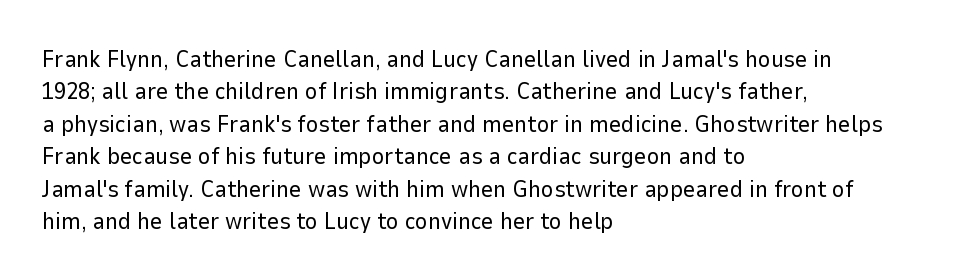
Q: Is the text bold? A: No.
Q: Is the text italic (slanted)? A: No, it is upright.
Q: Is the text underlined? A: No.
Q: How is the paragraph aligned? A: Left-aligned.
Q: Is the spacing between letters normal or unusually wide? A: Normal.
Q: Is the spacing between lines tight, normal or loose? A: Normal.
